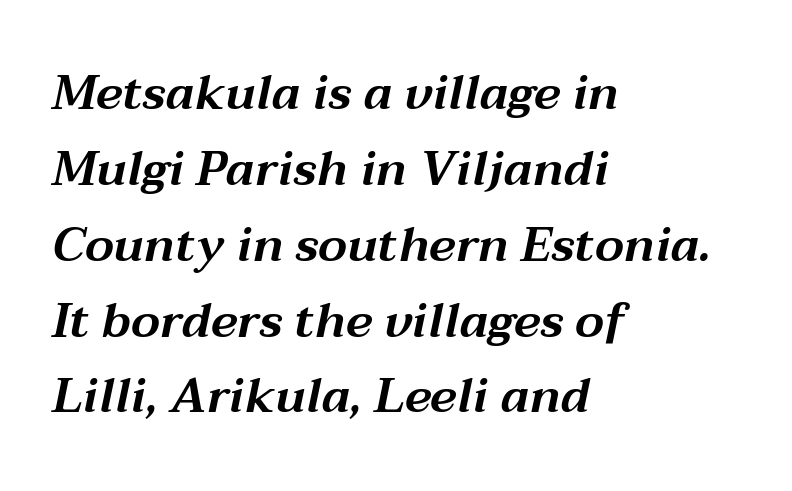
The image shows 48 px wide type, italic (leaning right); set left-aligned, normal line spacing (1.58x), normal letter spacing, not underlined; medium stroke contrast and a medium x-height.
